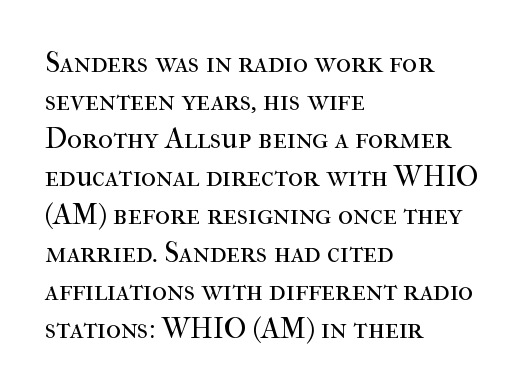
The passage shown is not underscored anywhere. This block has exactly the height ordinary leading produces. Nope, not italic — everything's standing straight. Where is the straight margin? On the left.
